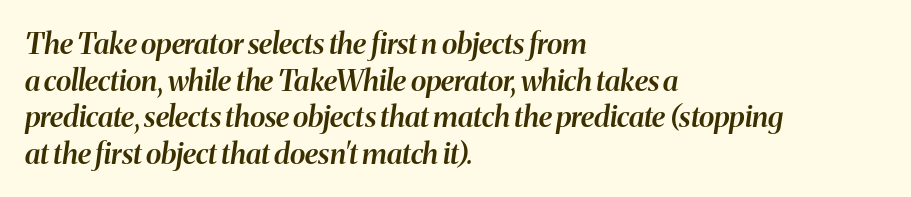
Q: Is the text bold? A: Semi-bold.
Q: Is the text italic (slanted)? A: Yes, it leans right by about 8 degrees.
Q: Is the text underlined? A: No.
Q: How is the paragraph aligned? A: Left-aligned.
Q: Is the spacing between letters normal or unusually wide? A: Normal.
Q: Is the spacing between lines tight, normal or loose? A: Normal.
Q: Width (condensed, normal, or wide)? A: Normal.
Q: Stroke contrast? A: Medium.
Q: x-height? A: Medium.
Q: Monospaced? A: No.
